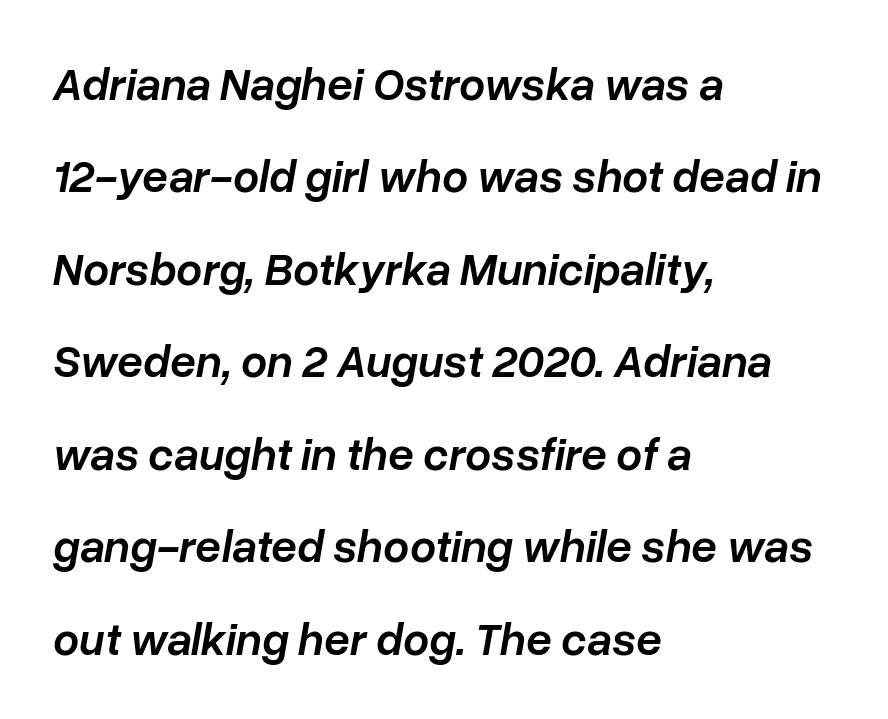
These lines are set flush left with a ragged right edge. What weight is shown? A semibold, between regular and bold. The letters are slanted; this is an italic face. What stands out about the letter spacing? Nothing — it is the standard amount. The space between consecutive lines is lavish. Glance below the letters and you will spot only blank space.
